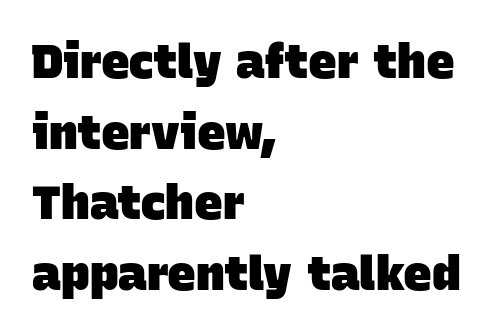
Words float on clear page, feet unadorned. These lines keep a tight, regular rhythm from letter to letter. The letters carry no serifs — their stems end cleanly without finishing strokes. The passage is arranged the way most books set body copy — flush left. Note the varied advance widths — an 'i' is clearly narrower than an 'm'. I'd describe the lettering as bold — thick and assertive.
